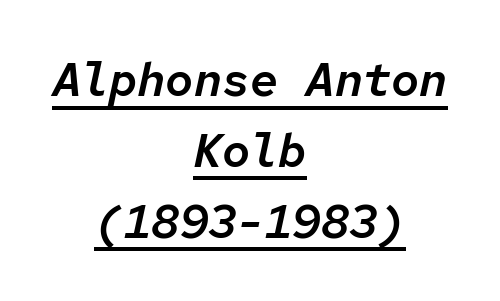
{"italic": "yes", "lean": "right", "slant_degrees": 12, "width": "normal", "stroke_contrast": "low", "x_height": "medium", "monospaced": "yes", "underline": "yes", "align": "center", "line_spacing": "normal", "line_spacing_ratio": 1.51, "letter_spacing": "normal", "letter_spacing_em": 0.0, "glyph_px": 47}
